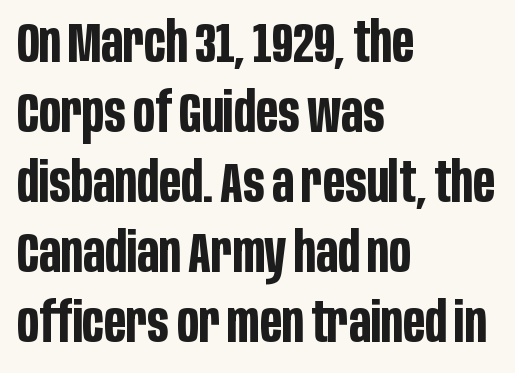
The image shows 56 px bold, condensed sans-serif type, upright; set left-aligned, normal line spacing (1.25x), normal letter spacing, not underlined; low stroke contrast and a large x-height.
